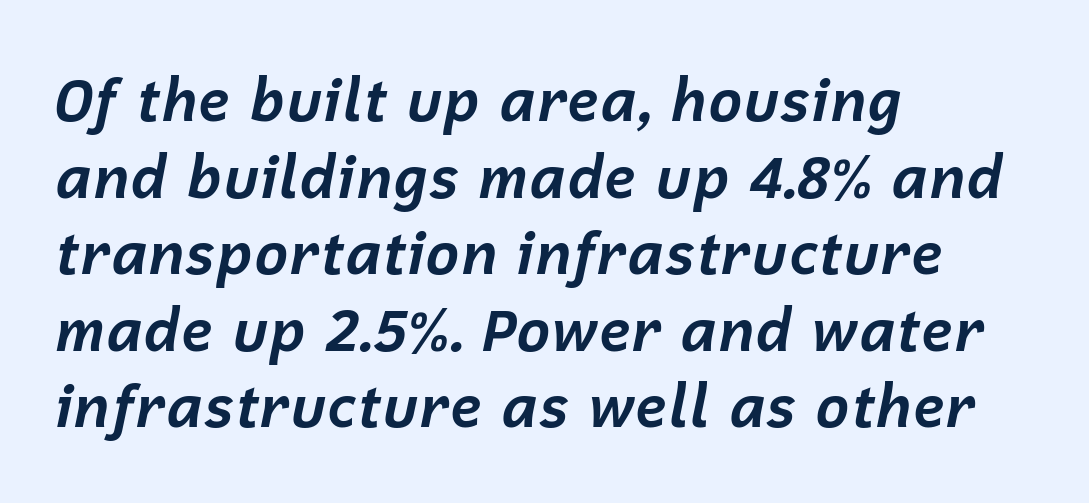
{"italic": "yes", "lean": "right", "slant_degrees": 12, "bold": "yes", "weight": "bold", "width": "normal", "stroke_contrast": "low", "x_height": "medium", "monospaced": "no", "underline": "no", "align": "left", "line_spacing": "normal", "line_spacing_ratio": 1.32, "letter_spacing": "normal", "letter_spacing_em": 0.0, "glyph_px": 58}
